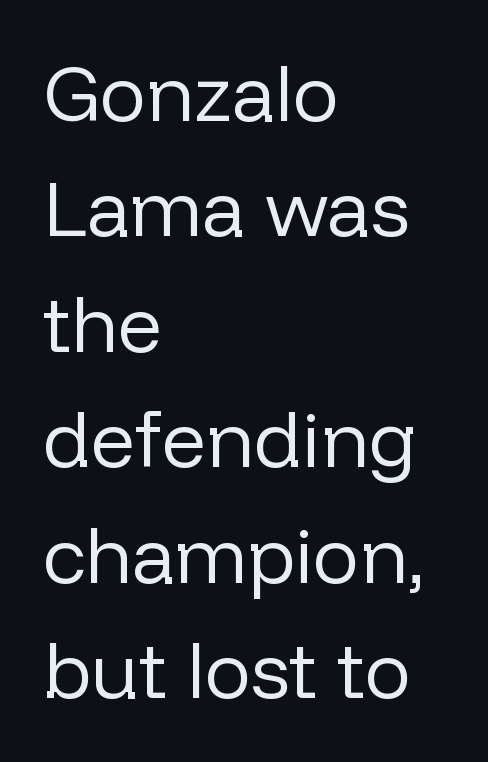
{"serif": "no", "italic": "no", "bold": "no", "weight": "regular", "width": "normal", "stroke_contrast": "low", "x_height": "medium", "monospaced": "no", "underline": "no", "align": "left", "line_spacing": "normal", "line_spacing_ratio": 1.48, "letter_spacing": "normal", "letter_spacing_em": 0.0, "glyph_px": 78}
